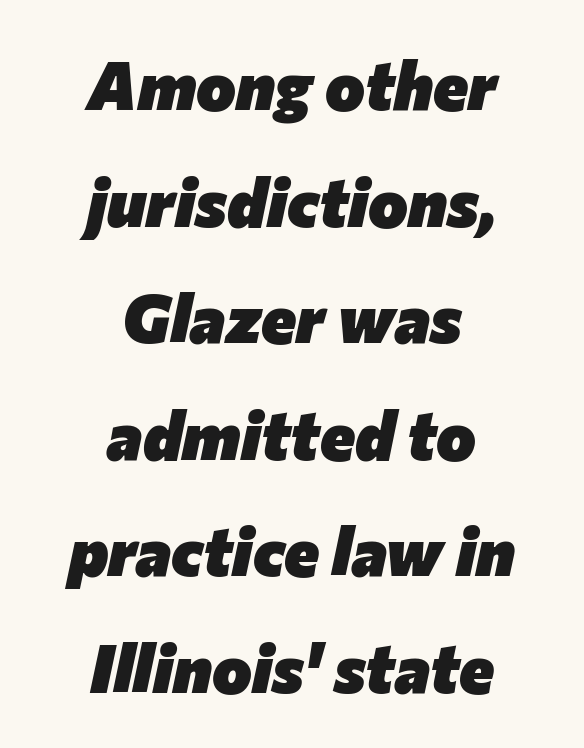
The passage shown has conventional tracking throughout. This sample is center-justified, so both line endings float freely. When letters slant like this, we call the style italic. Descender tails drop into unmarked territory. Typesetter's note: full bold, strokes at maximum text heaviness.
